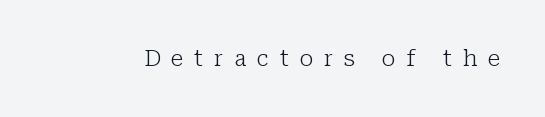
In terms of posture, this sample is upright. Inter-character spacing is expanded well beyond the font's built-in metrics. Underline: absent. The typesetting does not lean heavy: it is not bold.
